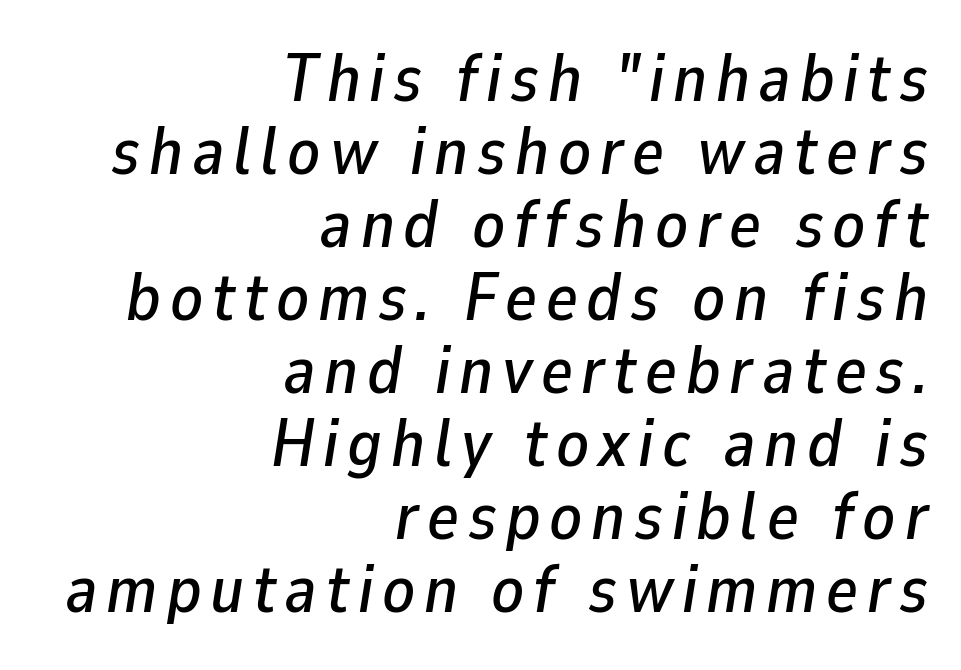
Q: Is the text italic (slanted)? A: Yes, it leans right by about 9 degrees.
Q: Is the text underlined? A: No.
Q: How is the paragraph aligned? A: Right-aligned.
Q: Is the spacing between lines tight, normal or loose? A: Tight.
Q: Width (condensed, normal, or wide)? A: Normal.
Q: Stroke contrast? A: Low.
Q: x-height? A: Medium.
Q: Monospaced? A: No.
